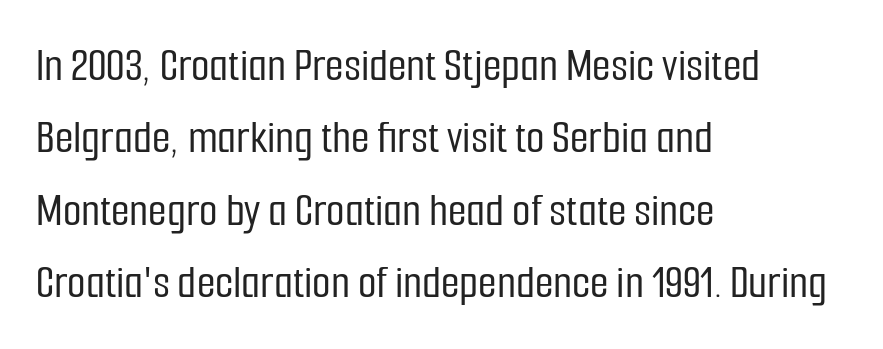
The image shows 48 px condensed sans-serif type, upright; set left-aligned, normal line spacing (1.51x), normal letter spacing, not underlined; low stroke contrast and a medium x-height.
